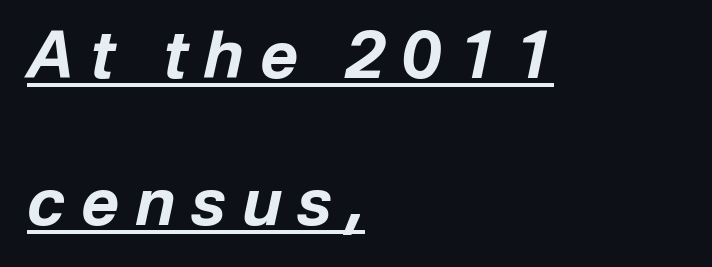
Q: Is the text bold? A: Yes.
Q: Is the text italic (slanted)? A: Yes, it leans right by about 12 degrees.
Q: Is the text underlined? A: Yes.
Q: How is the paragraph aligned? A: Left-aligned.
Q: Is the spacing between letters normal or unusually wide? A: Unusually wide.
Q: Is the spacing between lines tight, normal or loose? A: Loose.
Q: Width (condensed, normal, or wide)? A: Normal.
Q: Stroke contrast? A: Low.
Q: x-height? A: Medium.
Q: Monospaced? A: No.
